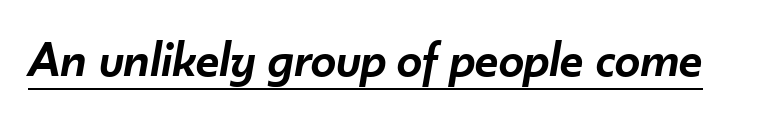
The image shows 51 px semibold type, italic (leaning right); set normal letter spacing, underlined; low stroke contrast and a small x-height.
